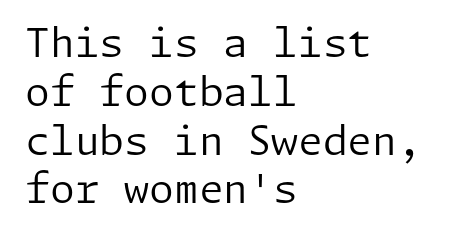
The image shows 40 px regular-weight sans-serif type, upright; set left-aligned, line spacing 1.22x, normal letter spacing, not underlined; low stroke contrast and a medium x-height.
